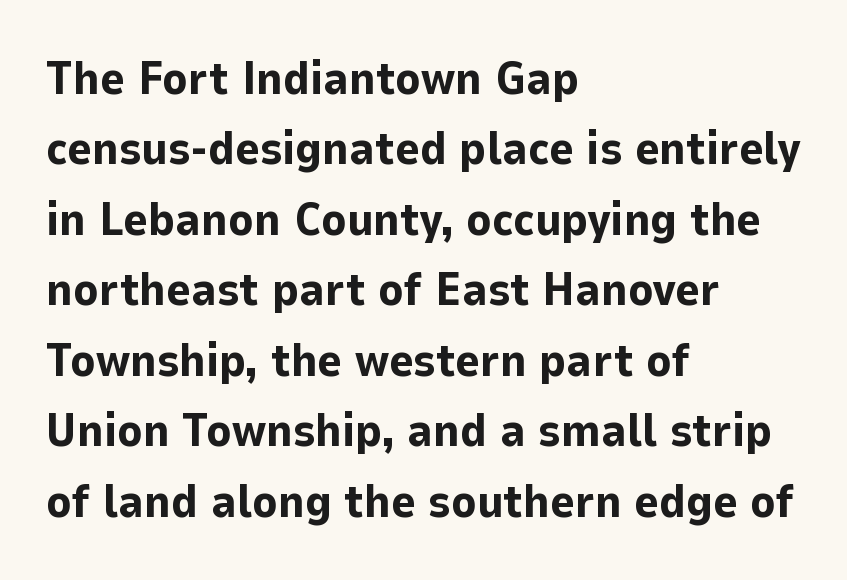
The image shows 47 px bold sans-serif type, upright; set left-aligned, normal line spacing (1.5x), normal letter spacing, not underlined; low stroke contrast and a medium x-height.
